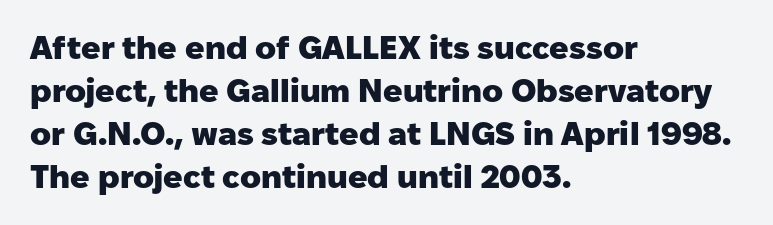
The paragraph shown leans on its left margin. The space beneath each line is pristine and unruled. The passage shown stacks its lines at a standard gap. Posture: vertical.
